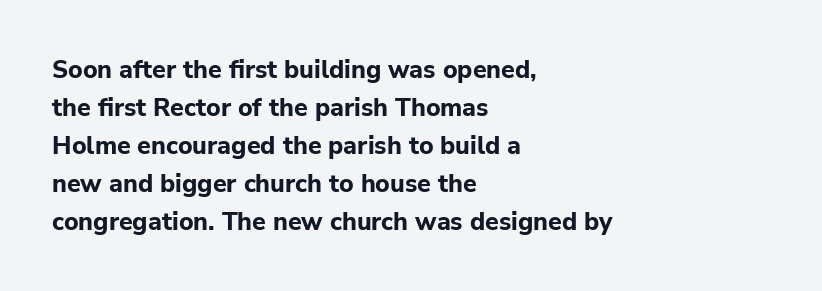
The image shows 25 px bold type, upright; set left-aligned, normal line spacing (1.52x), normal letter spacing, not underlined.
